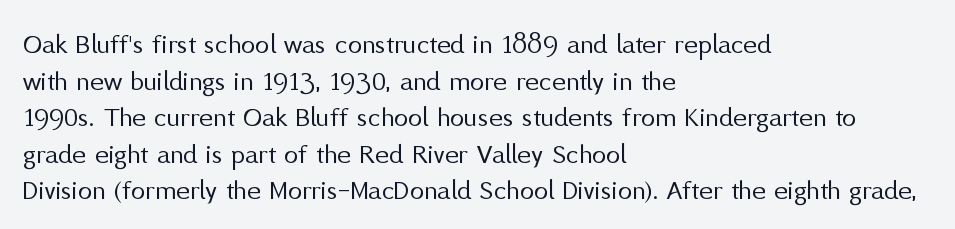
Q: Is the text bold? A: No.
Q: Is the text italic (slanted)? A: No, it is upright.
Q: Is the typeface a serif or a sans-serif typeface? A: Sans-serif.
Q: Is the text underlined? A: No.
Q: How is the paragraph aligned? A: Left-aligned.
Q: Is the spacing between letters normal or unusually wide? A: Normal.
Q: Is the spacing between lines tight, normal or loose? A: Normal.
Q: Width (condensed, normal, or wide)? A: Normal.
Q: Stroke contrast? A: Medium.
Q: x-height? A: Medium.
Q: Monospaced? A: No.
